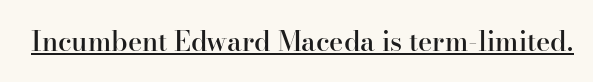
The gaps between neighbouring characters are ordinary and unremarkable. Summary of weight: moderately heavy, a semibold. The glyphs are accompanied by a horizontal stroke just below them. Ascenders rise straight up at ninety degrees.
